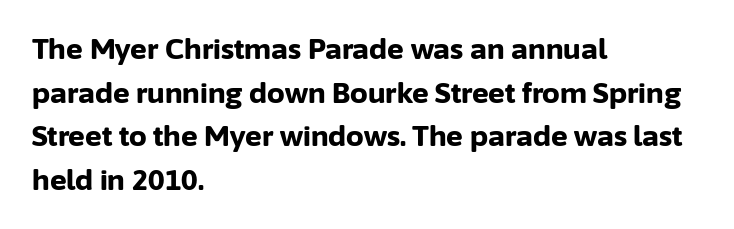
{"serif": "no", "italic": "no", "bold": "yes", "weight": "bold", "width": "normal", "stroke_contrast": "low", "x_height": "medium", "monospaced": "no", "underline": "no", "align": "left", "line_spacing": "normal", "line_spacing_ratio": 1.56, "letter_spacing": "normal", "letter_spacing_em": 0.0, "glyph_px": 28}
